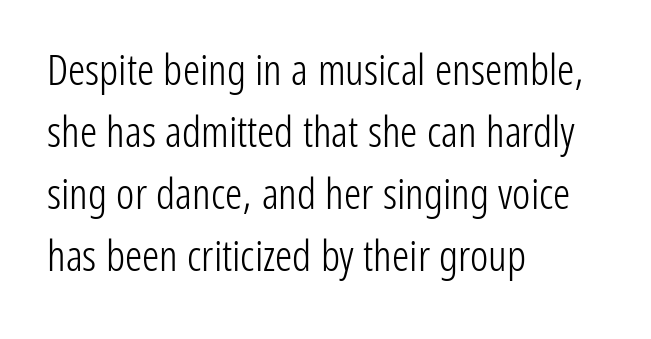
The image shows 43 px light, condensed sans-serif type, upright; set left-aligned, normal line spacing (1.44x), normal letter spacing, not underlined; low stroke contrast and a medium x-height.
